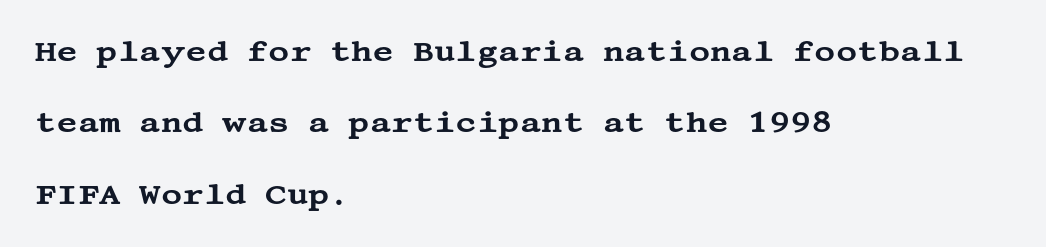
{"serif": "yes", "italic": "no", "width": "wide", "stroke_contrast": "medium", "x_height": "large", "underline": "no", "align": "left", "line_spacing": "loose", "line_spacing_ratio": 2.46, "letter_spacing": "normal", "letter_spacing_em": 0.0, "glyph_px": 29}
